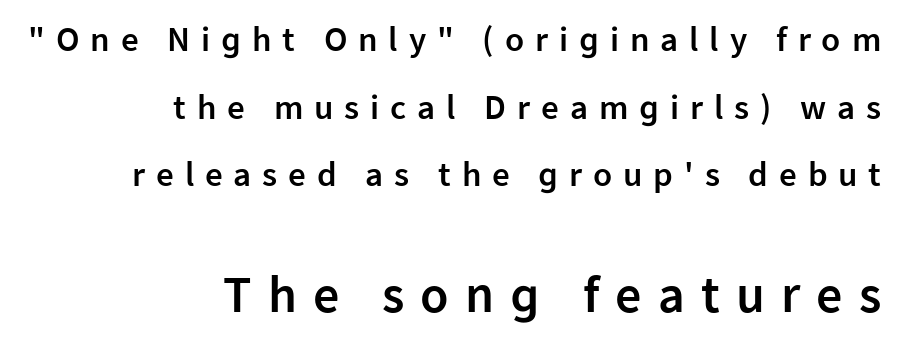
The image shows 52 px semibold sans-serif type, upright; set right-aligned, loose line spacing (1.93x), unusually wide letter spacing (+0.31 em), not underlined; the second (bottom) block is 1.49x larger; low stroke contrast and a medium x-height.
